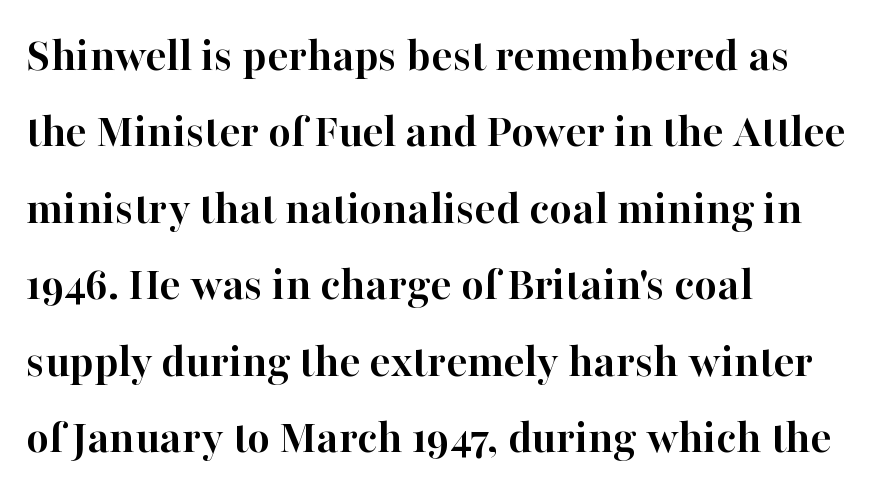
{"serif": "yes", "italic": "no", "bold": "yes", "weight": "semibold", "width": "normal", "stroke_contrast": "high", "x_height": "medium", "monospaced": "no", "underline": "no", "align": "left", "line_spacing": "normal", "line_spacing_ratio": 1.56, "letter_spacing": "normal", "letter_spacing_em": 0.0, "glyph_px": 49}
